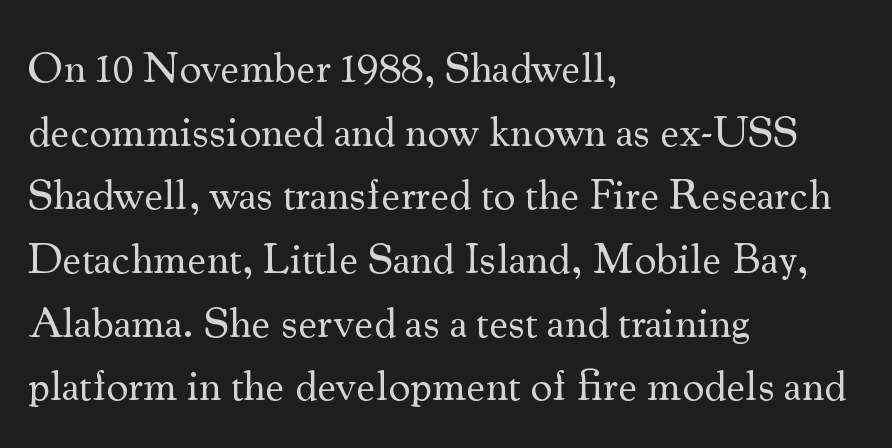
Students, note that the glyphs here touch the page at normal intervals. The area under the type is left untouched. Posture: upright roman. The designer went with a serif here, giving each stem small feet. Ink coverage per letter is moderate at most.
